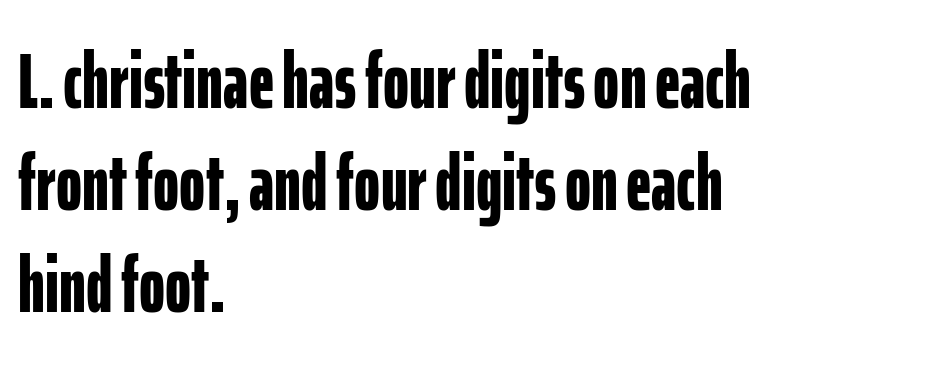
The image shows 79 px bold, condensed sans-serif type, upright; set left-aligned, normal line spacing (1.29x), normal letter spacing, not underlined; low stroke contrast and a medium x-height.
